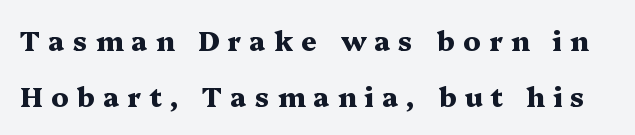
Q: Is the text bold? A: Yes.
Q: Is the text italic (slanted)? A: No, it is upright.
Q: Is the text underlined? A: No.
Q: Is the spacing between letters normal or unusually wide? A: Unusually wide.
Q: Is the spacing between lines tight, normal or loose? A: Loose.
